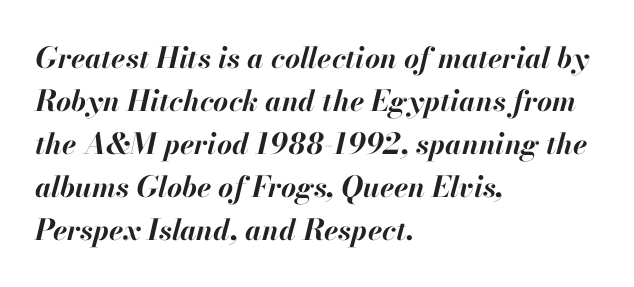
{"italic": "yes", "lean": "right", "slant_degrees": 13, "bold": "yes", "weight": "bold", "width": "normal", "stroke_contrast": "high", "x_height": "small", "monospaced": "no", "underline": "no", "align": "left", "line_spacing": "normal", "line_spacing_ratio": 1.48, "letter_spacing": "normal", "letter_spacing_em": 0.0, "glyph_px": 29}
